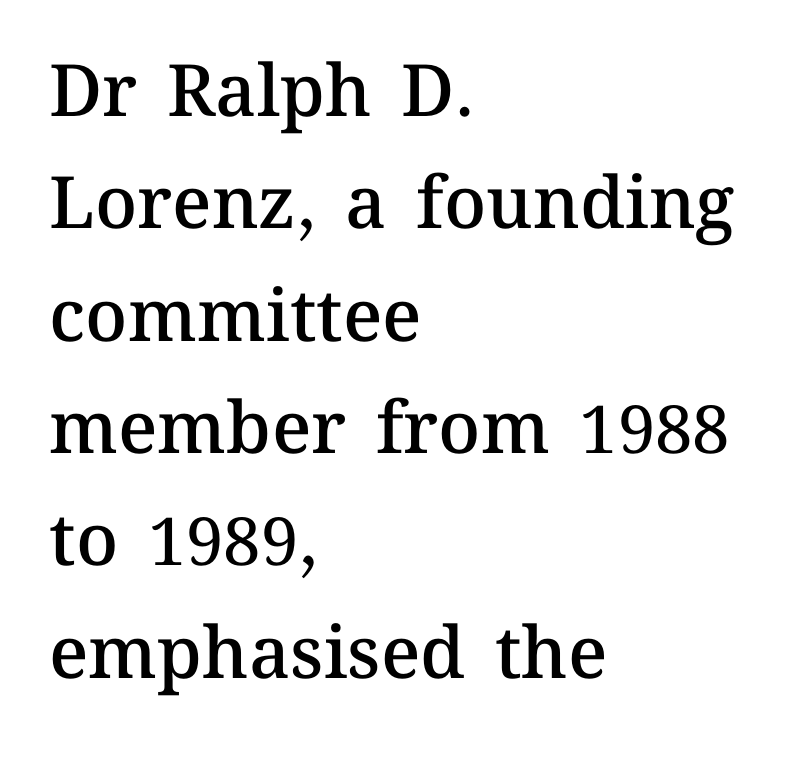
{"italic": "no", "bold": "semi", "weight": "semibold", "width": "normal", "stroke_contrast": "medium", "x_height": "medium", "monospaced": "no", "underline": "no", "align": "left", "line_spacing": "normal", "line_spacing_ratio": 1.56, "letter_spacing": "normal", "letter_spacing_em": 0.0, "glyph_px": 72}
